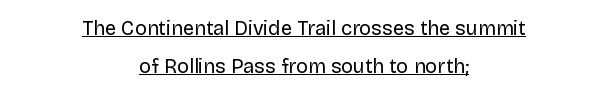
{"italic": "no", "bold": "no", "underline": "yes", "align": "center", "line_spacing_ratio": 1.89, "letter_spacing": "normal", "letter_spacing_em": 0.0, "glyph_px": 20}
